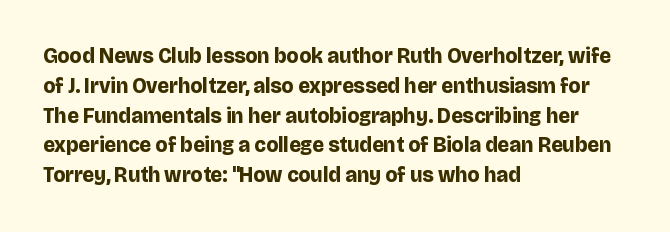
Q: Is the text bold? A: Yes.
Q: Is the text italic (slanted)? A: No, it is upright.
Q: Is the text underlined? A: No.
Q: How is the paragraph aligned? A: Left-aligned.
Q: Is the spacing between letters normal or unusually wide? A: Normal.
Q: Is the spacing between lines tight, normal or loose? A: Normal.
